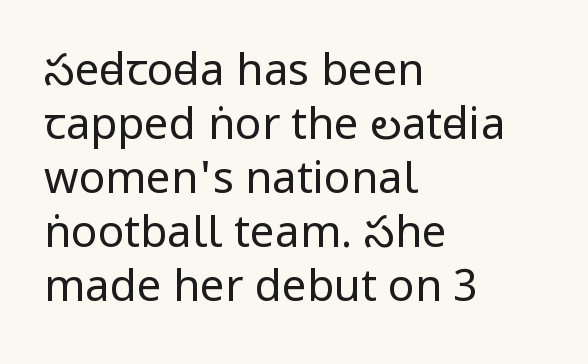
Q: Is the text bold? A: No.
Q: Is the text italic (slanted)? A: No, it is upright.
Q: Is the typeface a serif or a sans-serif typeface? A: Sans-serif.
Q: Is the text underlined? A: No.
Q: How is the paragraph aligned? A: Left-aligned.
Q: Is the spacing between letters normal or unusually wide? A: Normal.
Q: Width (condensed, normal, or wide)? A: Condensed.
Q: Stroke contrast? A: Low.
Q: x-height? A: Large.
Q: Monospaced? A: No.
